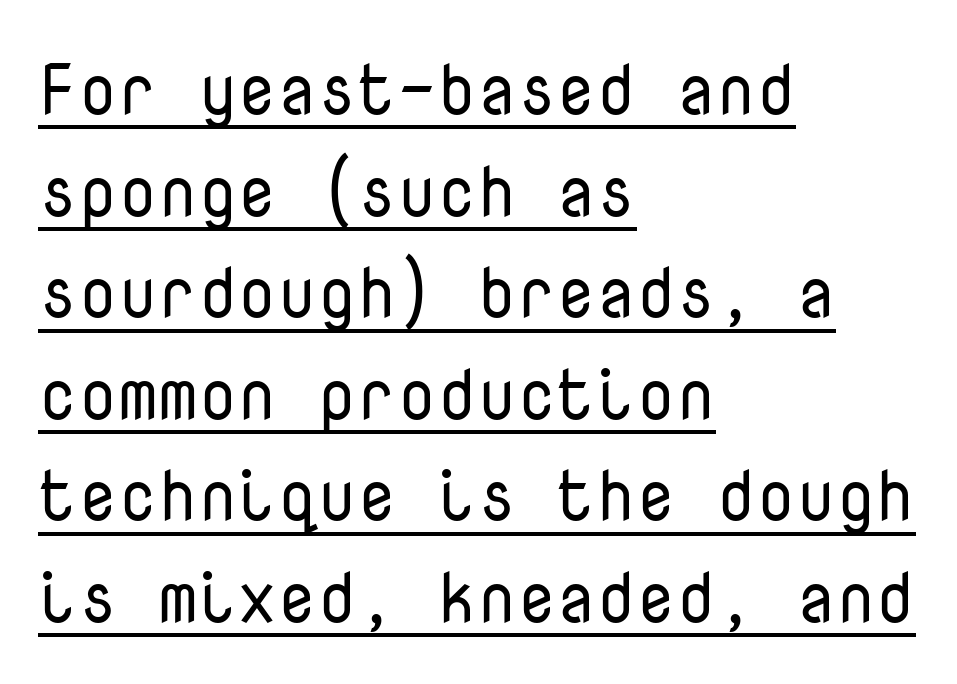
The face used here is rendered with its standard letterfit. The glyphs are accompanied by a horizontal stroke just below them. Whoever set this chose a conventional vertical rhythm. Compared with a typical body face, this is equally light or lighter still. The letters march in equal steps, a hallmark of fixed-pitch type. All the whitespace from short lines collects on the right.
